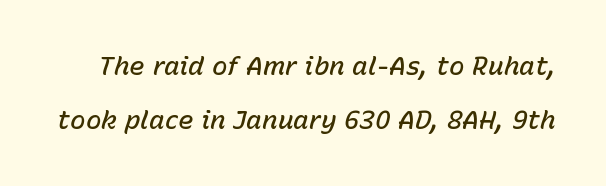
Q: Is the text bold? A: Semi-bold.
Q: Is the text italic (slanted)? A: Yes, it leans right by about 15 degrees.
Q: Is the text underlined? A: No.
Q: Is the spacing between letters normal or unusually wide? A: Normal.
Q: Is the spacing between lines tight, normal or loose? A: Loose.
